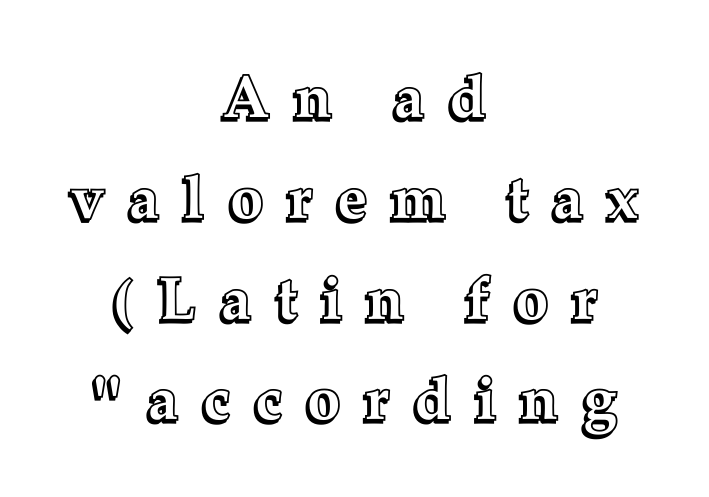
Q: Is the text italic (slanted)? A: No, it is upright.
Q: Is the text underlined? A: No.
Q: How is the paragraph aligned? A: Centered.
Q: Is the spacing between letters normal or unusually wide? A: Unusually wide.
Q: Is the spacing between lines tight, normal or loose? A: Normal.
Q: Width (condensed, normal, or wide)? A: Normal.
Q: x-height? A: Medium.
Q: Monospaced? A: No.
